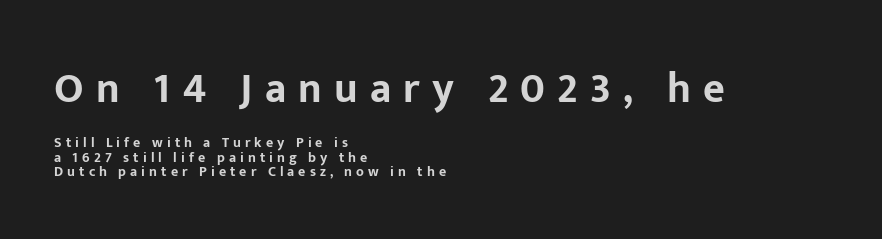
A typesetter would call this leading minimal, almost set solid. Honestly, there is no underline to notice here at all. These lines carry a lot of weight — the face is fully bold. Teacher's note: observe the even left margin — that is flush-left alignment. Posture: vertical.
